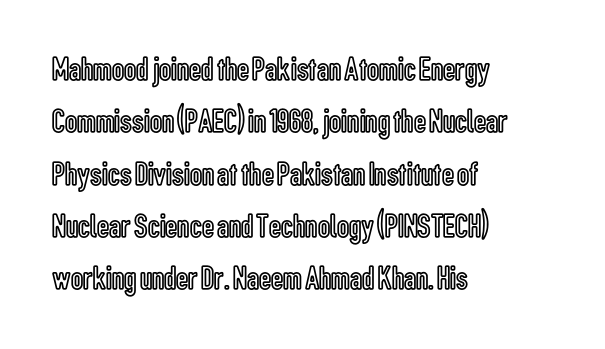
{"italic": "no", "width": "condensed", "x_height": "medium", "monospaced": "no", "underline": "no", "align": "left", "line_spacing": "normal", "line_spacing_ratio": 1.54, "letter_spacing": "normal", "letter_spacing_em": 0.0, "glyph_px": 34}
